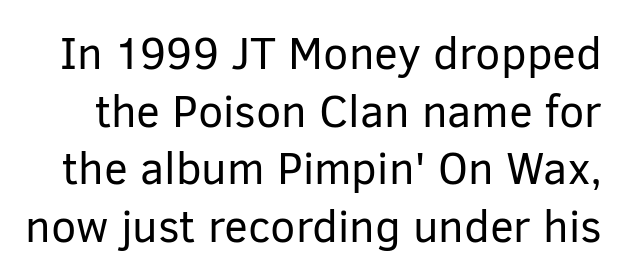
Only glyphs here, with clear space below each row. The cut favours lightness, reaching ordinary text weight at its darkest. The specimen reads as upright at a glance. Think of a printed novel: that variable character pitch is what you see here. Each letter's strokes conclude bluntly, with no projecting serifs. The rendering keeps characters at their native spacing.
